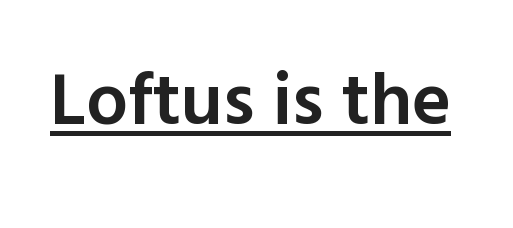
Proportional: the letters do not fall into vertical columns. Inter-character spacing is left at the font's built-in metrics. This rendering employs a face without finishing strokes, i.e., a sans-serif. Stems and bowls a touch heavier than normal — semibold. Check the space under the baseline: a stroke is drawn there. If you drew a line through each stem, it would be perfectly vertical.
